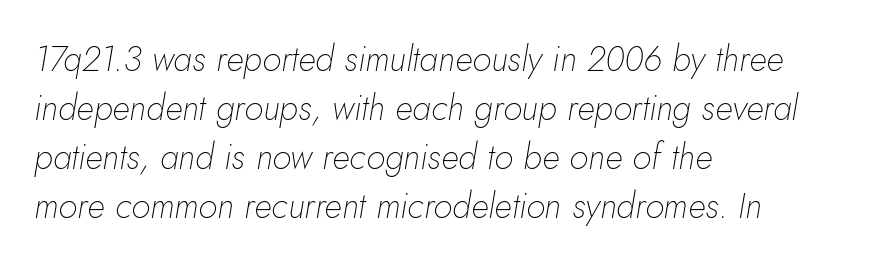
{"italic": "yes", "lean": "right", "slant_degrees": 10, "bold": "no", "weight": "thin", "width": "normal", "stroke_contrast": "low", "x_height": "small", "monospaced": "no", "underline": "no", "align": "left", "line_spacing": "normal", "line_spacing_ratio": 1.4, "letter_spacing": "normal", "letter_spacing_em": 0.0, "glyph_px": 35}
